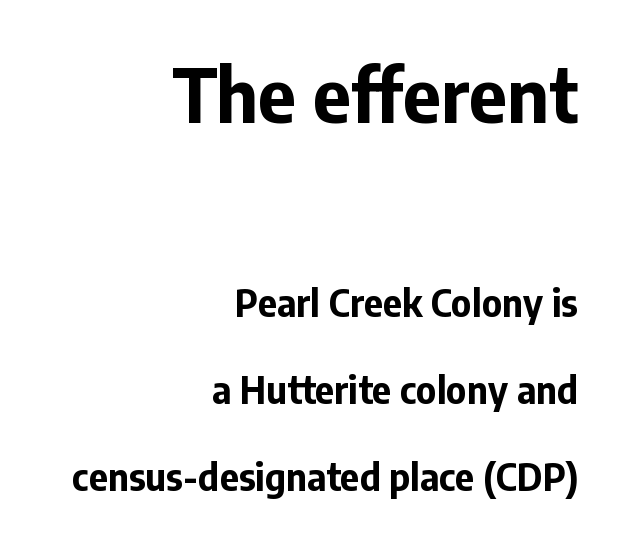
Q: Is the text bold? A: Yes.
Q: Is the text italic (slanted)? A: No, it is upright.
Q: Is the typeface a serif or a sans-serif typeface? A: Sans-serif.
Q: Is the text underlined? A: No.
Q: How is the paragraph aligned? A: Right-aligned.
Q: Is the spacing between letters normal or unusually wide? A: Normal.
Q: Is the spacing between lines tight, normal or loose? A: Loose.
Q: Which block of text is set in a larger size, the first (top) or the second (bottom)? A: The first (top) one.
Q: Width (condensed, normal, or wide)? A: Normal.
Q: Stroke contrast? A: Low.
Q: x-height? A: Medium.
Q: Monospaced? A: No.
